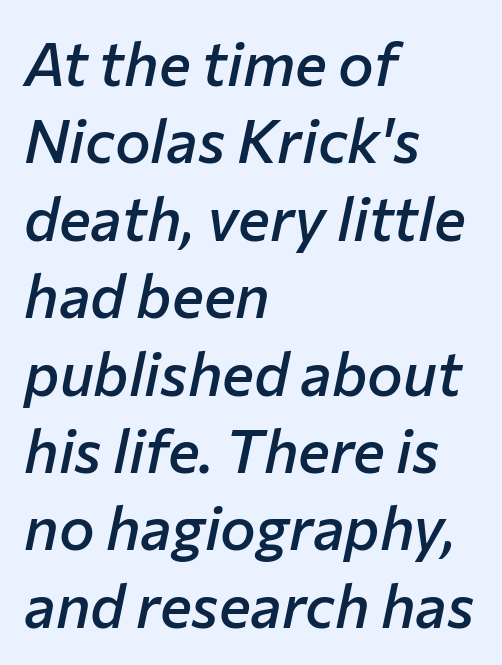
Q: Is the text bold? A: Semi-bold.
Q: Is the text italic (slanted)? A: Yes, it leans right by about 12 degrees.
Q: Is the text underlined? A: No.
Q: How is the paragraph aligned? A: Left-aligned.
Q: Is the spacing between letters normal or unusually wide? A: Normal.
Q: Is the spacing between lines tight, normal or loose? A: Normal.
Q: Width (condensed, normal, or wide)? A: Normal.
Q: Stroke contrast? A: Low.
Q: x-height? A: Medium.
Q: Monospaced? A: No.
